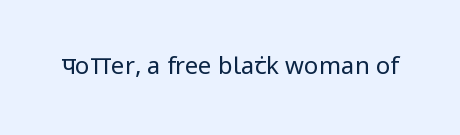
Only glyphs here, with clear space below each row. Notice how the stems are strictly vertical — no italics here. Between one letter and the next there's only the usual sliver of space. Is this a heavy cut? Hardly; it is regular or lighter.
